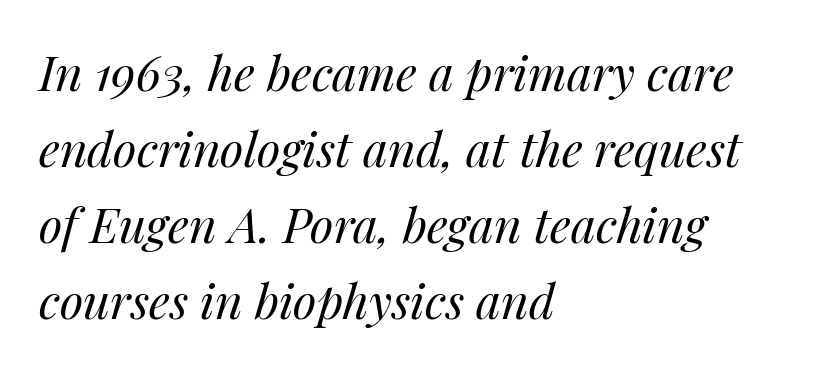
{"italic": "yes", "lean": "right", "slant_degrees": 14, "bold": "no", "weight": "regular", "width": "normal", "stroke_contrast": "medium", "x_height": "medium", "monospaced": "no", "underline": "no", "align": "left", "line_spacing": "normal", "line_spacing_ratio": 1.58, "letter_spacing": "normal", "letter_spacing_em": 0.0, "glyph_px": 48}
